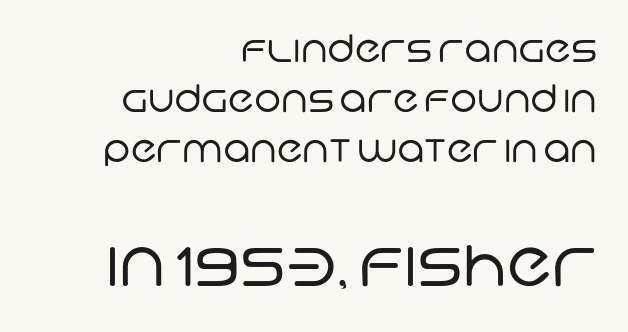
{"serif": "no", "bold": "no", "weight": "regular", "width": "normal", "stroke_contrast": "low", "x_height": "large", "monospaced": "no", "underline": "no", "align": "right", "line_spacing": "normal", "line_spacing_ratio": 1.31, "letter_spacing": "normal", "letter_spacing_em": 0.0, "larger_block": "second", "size_ratio": 1.74, "glyph_px": 66}
